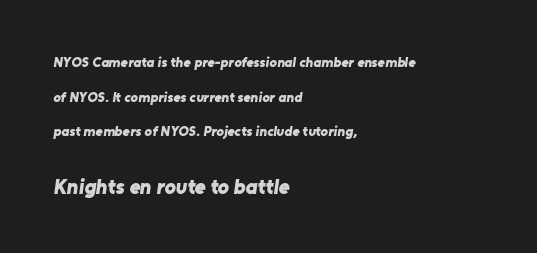
{"bold": "yes", "underline": "no", "align": "left", "line_spacing": "loose", "line_spacing_ratio": 2.47, "letter_spacing": "normal", "letter_spacing_em": 0.0, "larger_block": "second", "size_ratio": 1.5, "glyph_px": 21}
